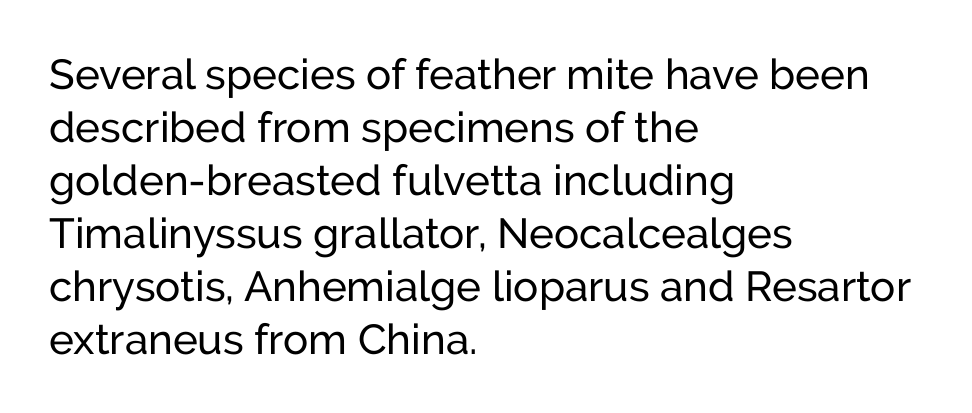
Q: Is the text italic (slanted)? A: No, it is upright.
Q: Is the typeface a serif or a sans-serif typeface? A: Sans-serif.
Q: Is the text underlined? A: No.
Q: How is the paragraph aligned? A: Left-aligned.
Q: Is the spacing between letters normal or unusually wide? A: Normal.
Q: Is the spacing between lines tight, normal or loose? A: Normal.
Q: Width (condensed, normal, or wide)? A: Normal.
Q: Stroke contrast? A: Low.
Q: x-height? A: Medium.
Q: Monospaced? A: No.
